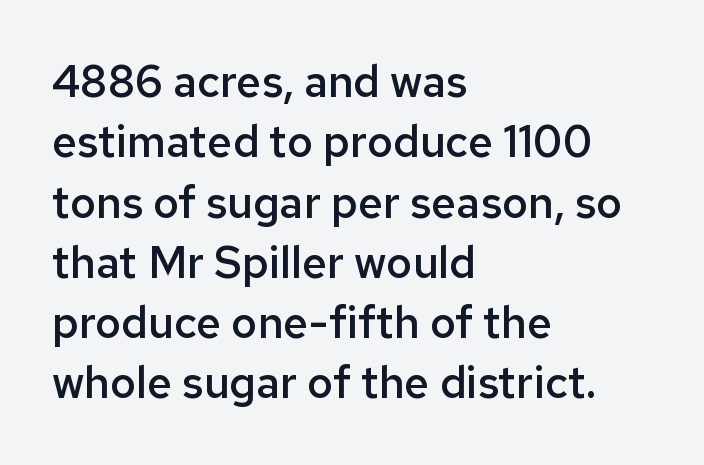
The image shows 44 px semibold sans-serif type, upright; set left-aligned, normal line spacing (1.37x), normal letter spacing, not underlined; low stroke contrast and a medium x-height.
